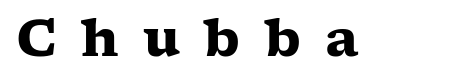
The image shows 51 px heavy, wide serif type, upright; set unusually wide letter spacing (+0.47 em), not underlined; low stroke contrast and a medium x-height.
